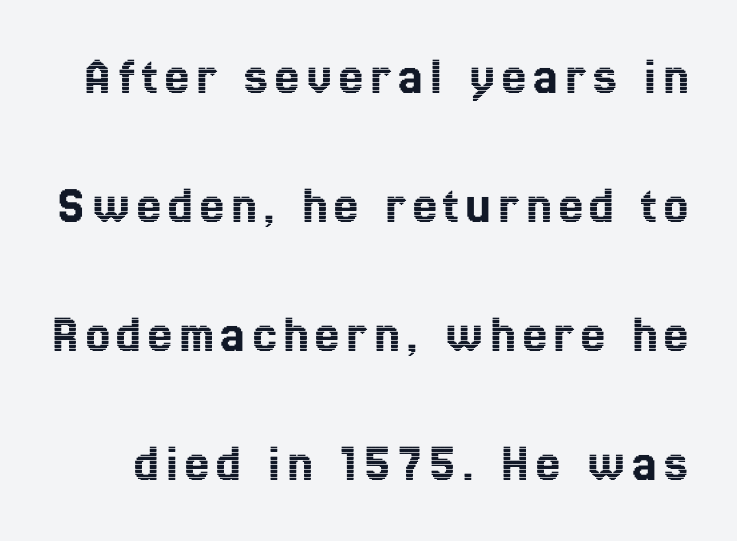
The image shows 54 px condensed type, upright; set loose line spacing (2.39x), not underlined; a medium x-height.
